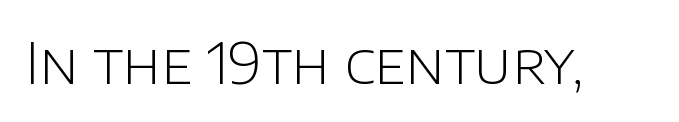
Q: Is the text bold? A: No.
Q: Is the text italic (slanted)? A: No, it is upright.
Q: Is the typeface a serif or a sans-serif typeface? A: Sans-serif.
Q: Is the text underlined? A: No.
Q: Is the spacing between letters normal or unusually wide? A: Normal.
Q: Width (condensed, normal, or wide)? A: Normal.
Q: Stroke contrast? A: Low.
Q: x-height? A: Large.
Q: Monospaced? A: No.
